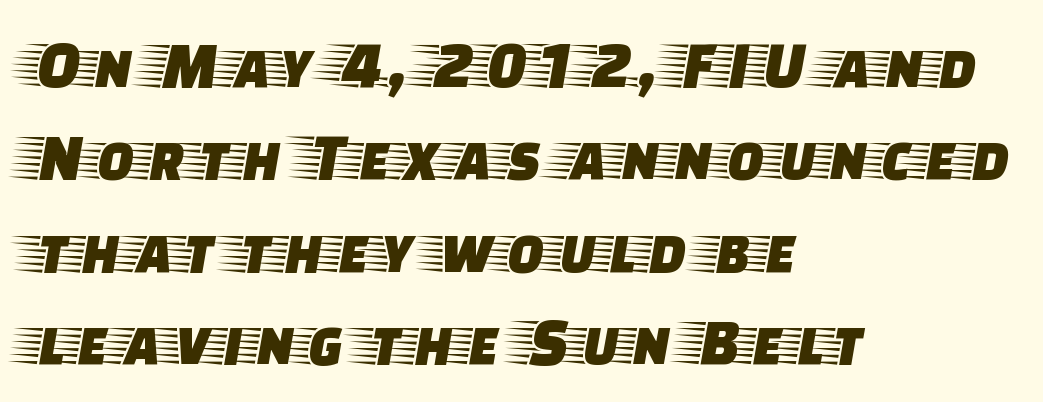
The image shows 69 px wide serif type; set left-aligned, normal line spacing (1.34x), normal letter spacing, not underlined; low stroke contrast and a large x-height.
